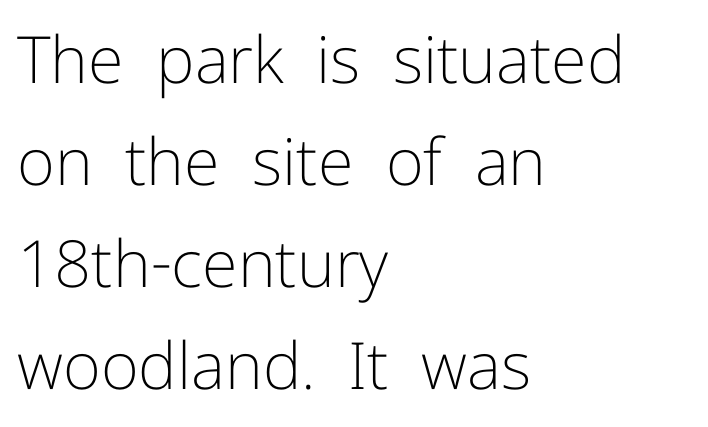
No chunkiness to these letters — they're not bold. Do the letters lean? They stand straight. You could not count columns in this text — the font is proportionally spaced. Underline: absent. Glyph-to-glyph distance matches everyday printed text. Nope, no serifs anywhere on these letters.
